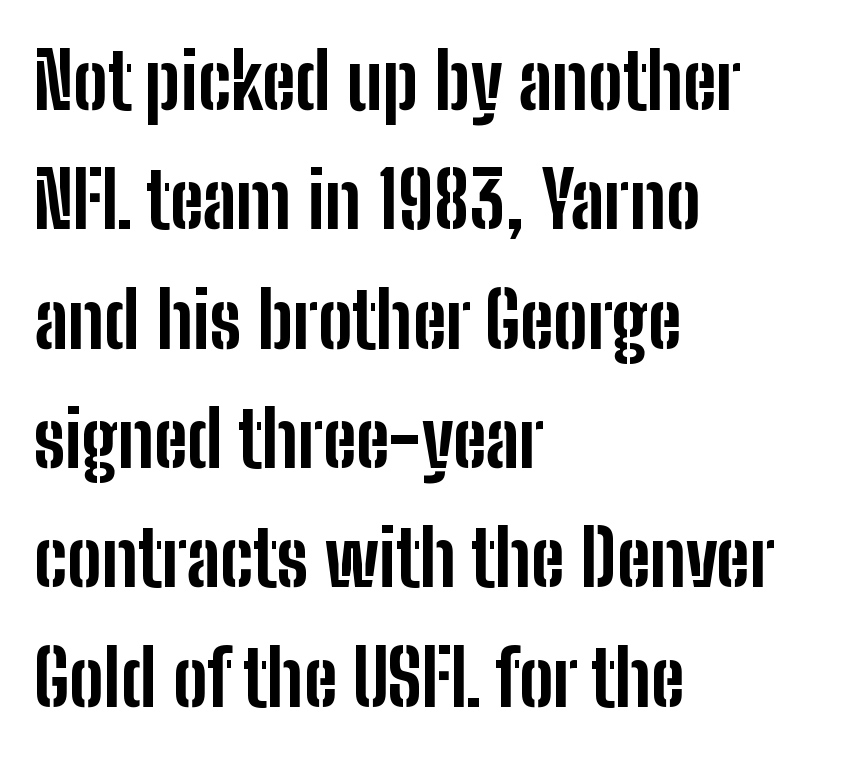
The passage shown is not underscored anywhere. Ascenders rise straight up at ninety degrees. Note the varied advance widths — an 'i' is clearly narrower than an 'm'. The font is running at its bold setting.
